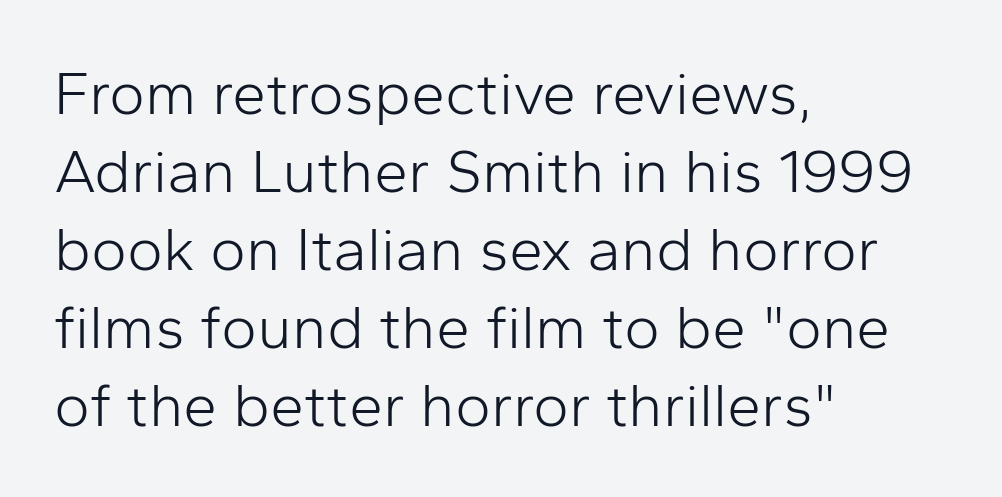
{"serif": "no", "italic": "no", "bold": "no", "weight": "light", "width": "normal", "stroke_contrast": "low", "x_height": "medium", "monospaced": "no", "underline": "no", "align": "left", "line_spacing": "normal", "line_spacing_ratio": 1.28, "letter_spacing": "normal", "letter_spacing_em": 0.0, "glyph_px": 61}
